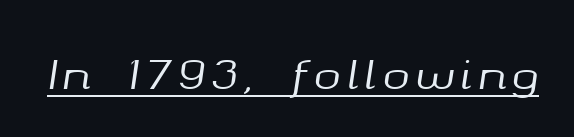
These lines are rendered in a variable-pitch font. Is there an underline? Yes — a line sits under the letters. Would a proofreader flag this as italicized? Yes.
